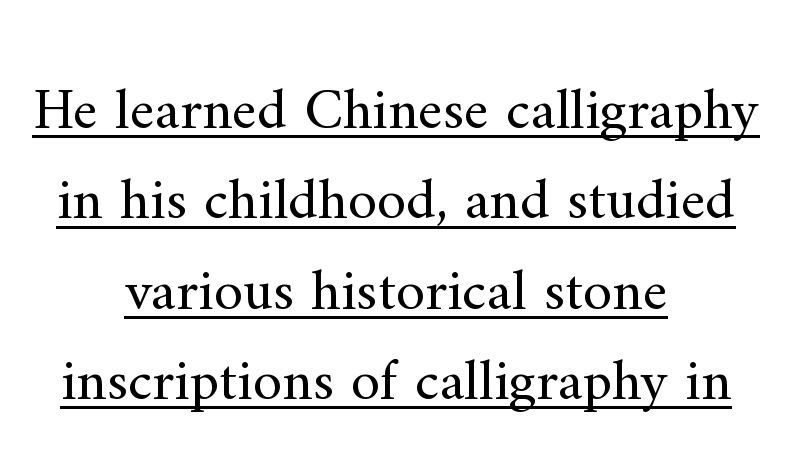
{"serif": "yes", "italic": "no", "bold": "no", "weight": "regular", "width": "normal", "stroke_contrast": "medium", "x_height": "small", "monospaced": "no", "underline": "yes", "align": "center", "line_spacing": "normal", "line_spacing_ratio": 1.53, "letter_spacing": "normal", "letter_spacing_em": 0.0, "glyph_px": 59}
